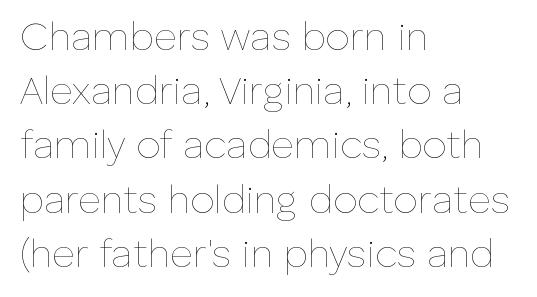
{"italic": "no", "bold": "no", "weight": "thin", "width": "normal", "stroke_contrast": "low", "x_height": "medium", "monospaced": "no", "underline": "no", "align": "left", "line_spacing": "normal", "line_spacing_ratio": 1.39, "letter_spacing": "normal", "letter_spacing_em": 0.0, "glyph_px": 39}
